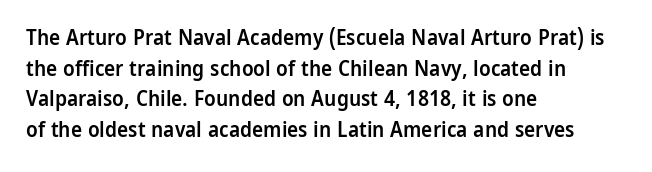
{"italic": "no", "bold": "semi", "underline": "no", "align": "left", "line_spacing": "normal", "line_spacing_ratio": 1.46, "letter_spacing": "normal", "letter_spacing_em": 0.0, "glyph_px": 21}
